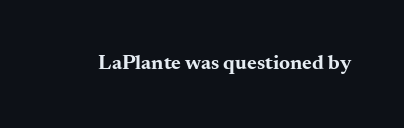
The image shows 21 px bold type, upright; set normal letter spacing, not underlined.
